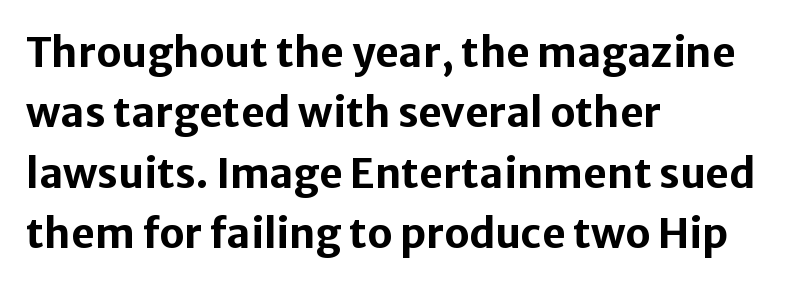
The image shows 41 px bold sans-serif type, upright; set left-aligned, normal line spacing (1.47x), normal letter spacing, not underlined; low stroke contrast and a medium x-height.
